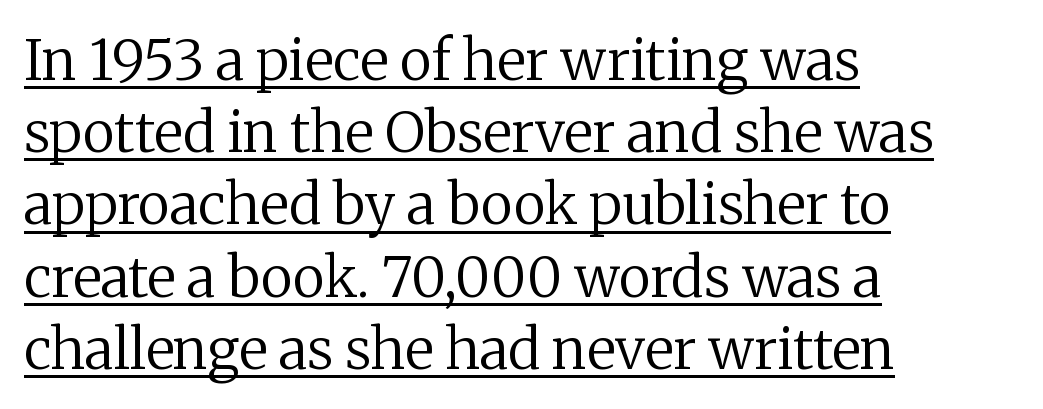
The image shows 56 px regular-weight serif type, upright; set left-aligned, normal line spacing (1.29x), normal letter spacing, underlined; medium stroke contrast and a medium x-height.
